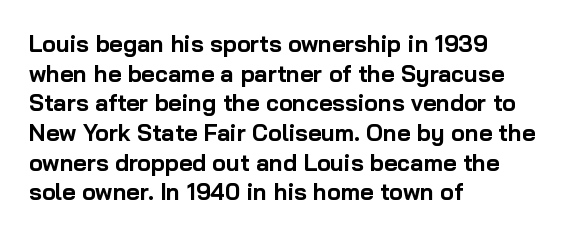
The image shows 23 px bold type, upright; set left-aligned, normal line spacing (1.29x), normal letter spacing, not underlined.
